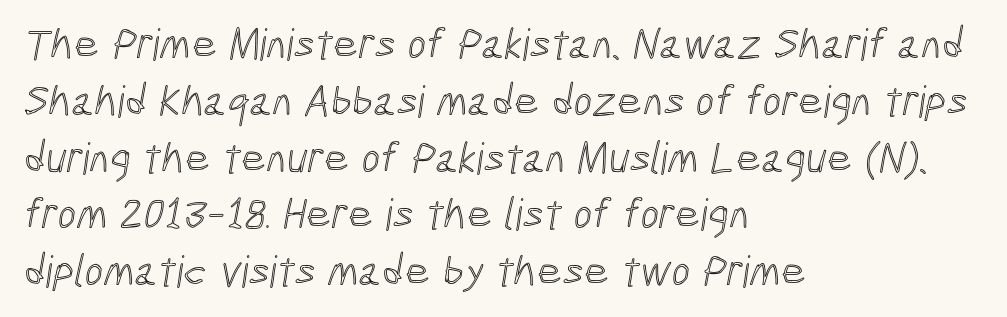
The image shows 44 px condensed type; set left-aligned, normal line spacing (1.29x), normal letter spacing, not underlined; a medium x-height.
